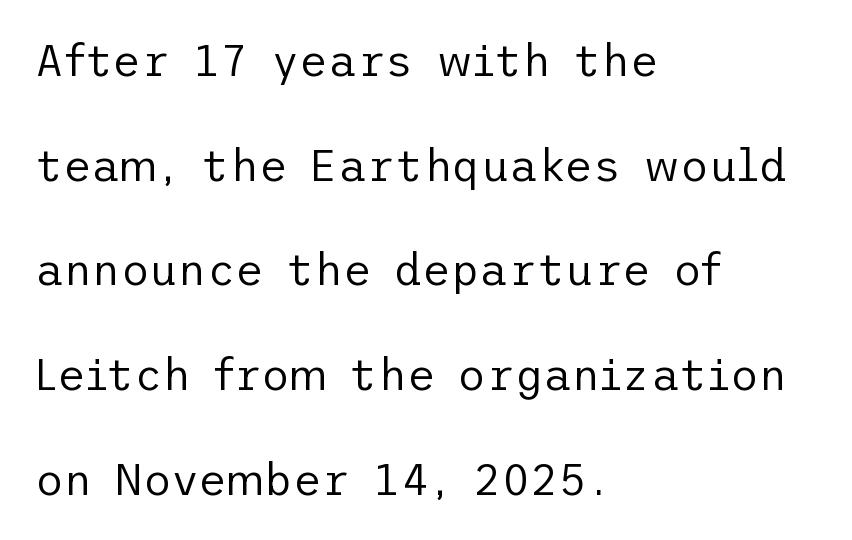
{"serif": "no", "italic": "no", "bold": "no", "weight": "regular", "width": "normal", "stroke_contrast": "low", "x_height": "medium", "underline": "no", "align": "left", "line_spacing": "loose", "line_spacing_ratio": 2.38, "letter_spacing": "normal", "letter_spacing_em": 0.0, "glyph_px": 44}
